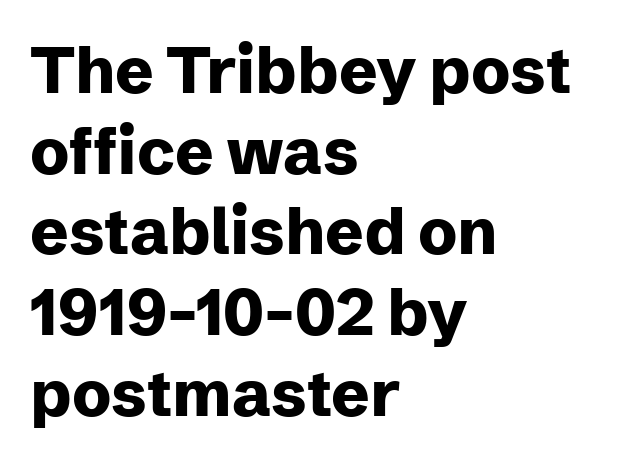
Q: Is the text bold? A: Yes.
Q: Is the text italic (slanted)? A: No, it is upright.
Q: Is the typeface a serif or a sans-serif typeface? A: Sans-serif.
Q: Is the text underlined? A: No.
Q: How is the paragraph aligned? A: Left-aligned.
Q: Is the spacing between letters normal or unusually wide? A: Normal.
Q: Is the spacing between lines tight, normal or loose? A: Normal.
Q: Width (condensed, normal, or wide)? A: Normal.
Q: Stroke contrast? A: Low.
Q: x-height? A: Medium.
Q: Monospaced? A: No.
